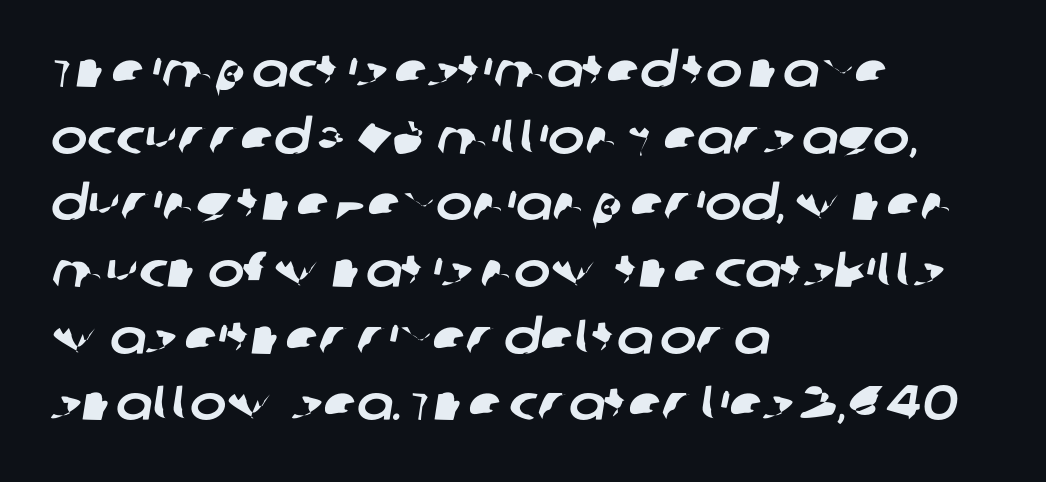
The lines sit at an ordinary, default distance from one another. Spacing verdict: proportional, widths tailored to each character. In terms of letterspacing, this is plain default setting. What kind of face is this? One without serifs — a sans. The foot of each line stays bare and open.
